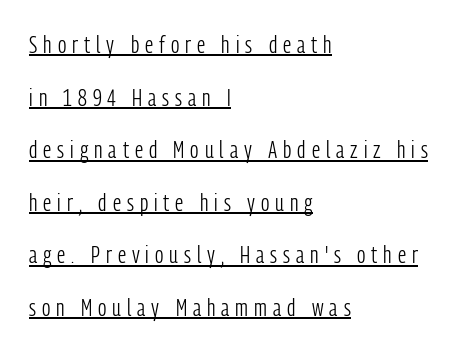
{"italic": "no", "bold": "no", "underline": "yes", "align": "left", "line_spacing": "loose", "line_spacing_ratio": 2.19, "letter_spacing": "wide", "letter_spacing_em": 0.25, "glyph_px": 24}
